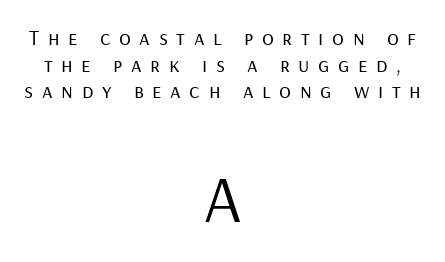
{"serif": "no", "italic": "no", "bold": "no", "weight": "regular", "width": "normal", "stroke_contrast": "low", "x_height": "medium", "monospaced": "no", "underline": "no", "align": "center", "line_spacing_ratio": 1.21, "letter_spacing": "wide", "letter_spacing_em": 0.39, "larger_block": "second", "size_ratio": 3.0, "glyph_px": 66}
